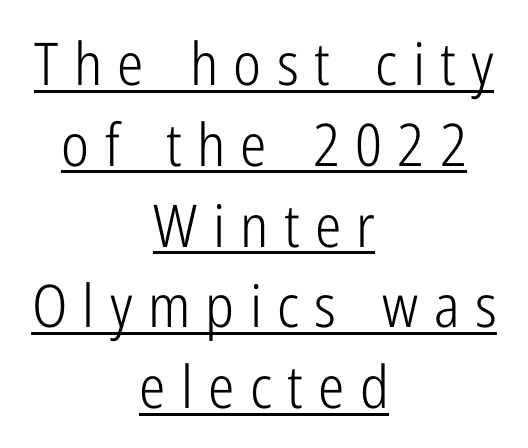
The image shows 59 px light, condensed sans-serif type, upright; set centered, normal line spacing (1.37x), unusually wide letter spacing (+0.26 em), underlined; low stroke contrast and a medium x-height.
